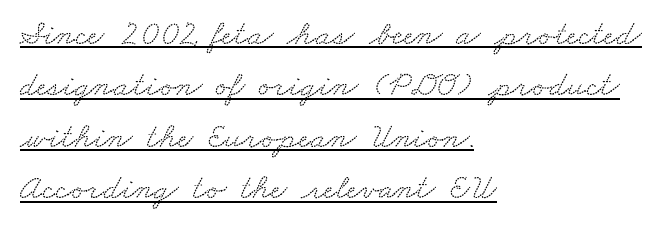
{"width": "wide", "stroke_contrast": "low", "x_height": "small", "monospaced": "no", "underline": "yes", "align": "left", "line_spacing": "normal", "line_spacing_ratio": 1.47, "letter_spacing": "normal", "letter_spacing_em": 0.0, "glyph_px": 35}
